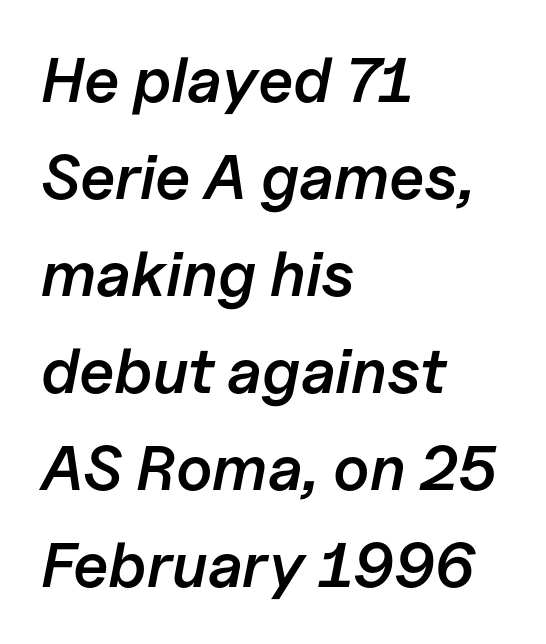
Summary of weight: moderately heavy, a semibold. Observe the ordinary spacing: letters are neighbours, not strangers. Varying glyph widths throughout — classic text-font behaviour. Interline gaps are of average width in this sample. The compositor pushed each line to the left boundary.
